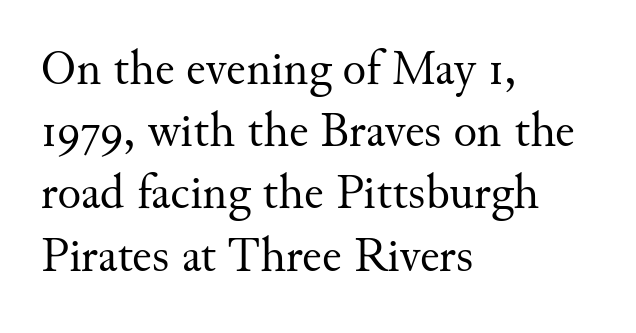
The typography opts for an upright posture over an oblique one. The zone under the glyphs is completely vacant. The letterforms sit at book weight or below. Check where the strokes stop: tiny serifs finish them off. Nothing unusual about the tracking: characters are spaced as the font intends.
